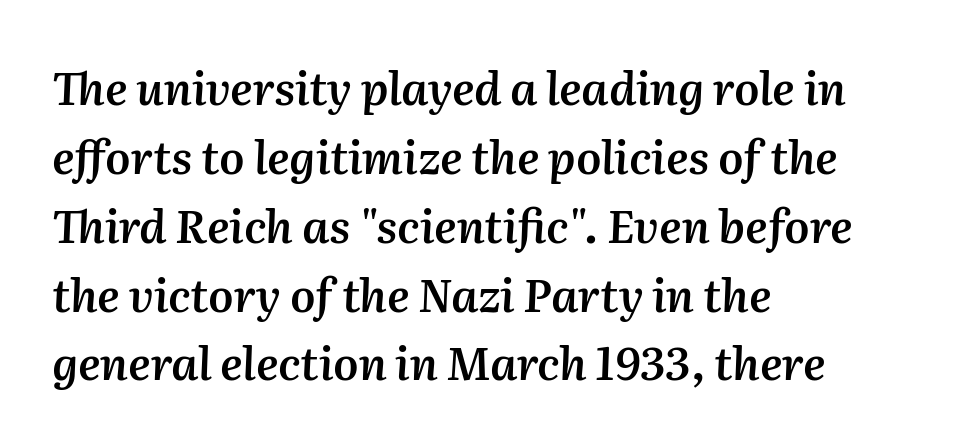
The image shows 45 px semibold type, italic (leaning right); set left-aligned, normal line spacing (1.53x), normal letter spacing, not underlined; medium stroke contrast and a medium x-height.
